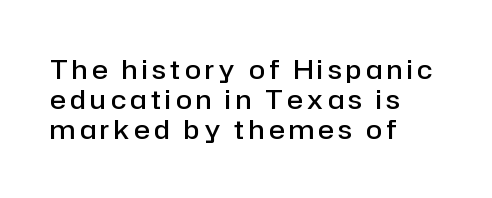
Underlining? Definitely not there. Slightly chunky letters — semibold, I'd say, not full bold. These lines stack with their left ends in a neat column. The letters stand upright; this is a roman face. If you measured baseline to baseline, you'd find a short distance.
